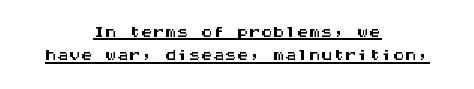
Here the glyphs are tracked normally, forming tight word shapes. Underlining? Definitely there. Every row of glyphs is offset so its center matches the block's center. The axis of the letterforms is exactly vertical. The leading is snug, giving the passage a crowded texture.
